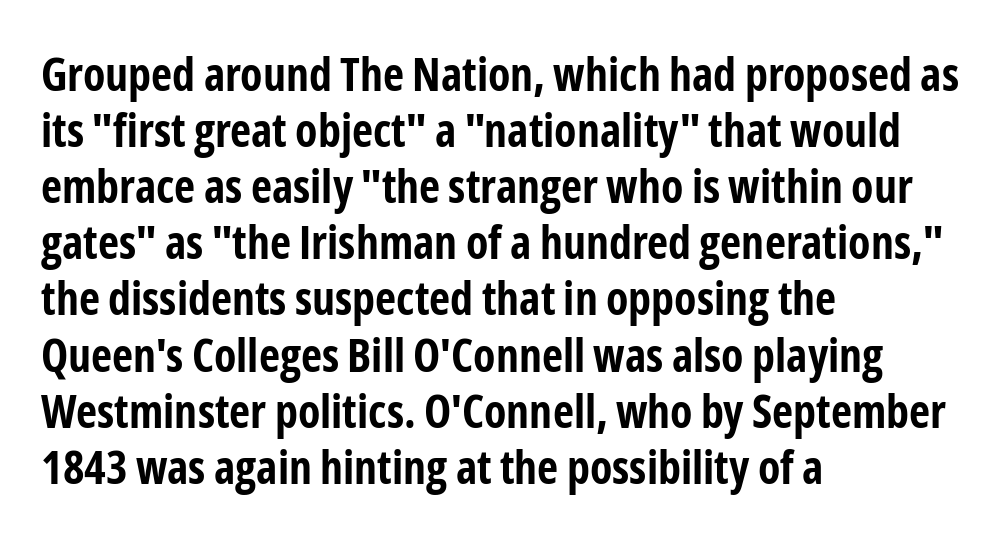
Q: Is the text bold? A: Yes.
Q: Is the text italic (slanted)? A: No, it is upright.
Q: Is the typeface a serif or a sans-serif typeface? A: Sans-serif.
Q: Is the text underlined? A: No.
Q: How is the paragraph aligned? A: Left-aligned.
Q: Is the spacing between letters normal or unusually wide? A: Normal.
Q: Width (condensed, normal, or wide)? A: Condensed.
Q: Stroke contrast? A: Low.
Q: x-height? A: Medium.
Q: Monospaced? A: No.
